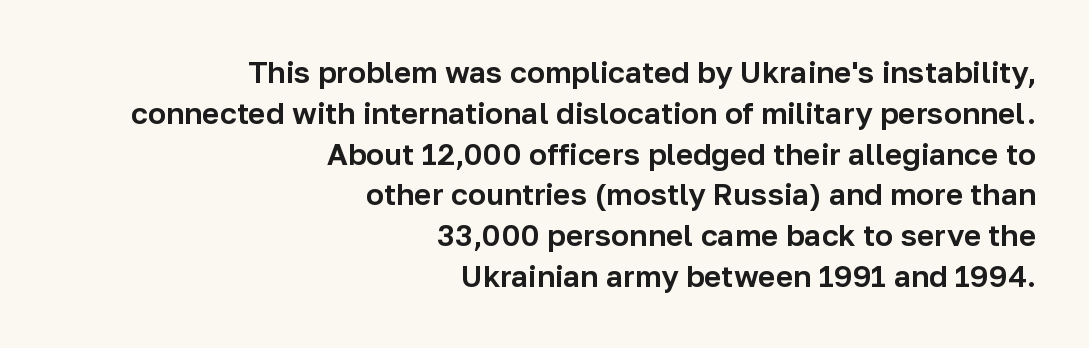
Q: Is the text italic (slanted)? A: No, it is upright.
Q: Is the typeface a serif or a sans-serif typeface? A: Sans-serif.
Q: Is the text underlined? A: No.
Q: How is the paragraph aligned? A: Right-aligned.
Q: Is the spacing between letters normal or unusually wide? A: Normal.
Q: Is the spacing between lines tight, normal or loose? A: Normal.
Q: Width (condensed, normal, or wide)? A: Normal.
Q: Stroke contrast? A: Low.
Q: x-height? A: Medium.
Q: Monospaced? A: No.
